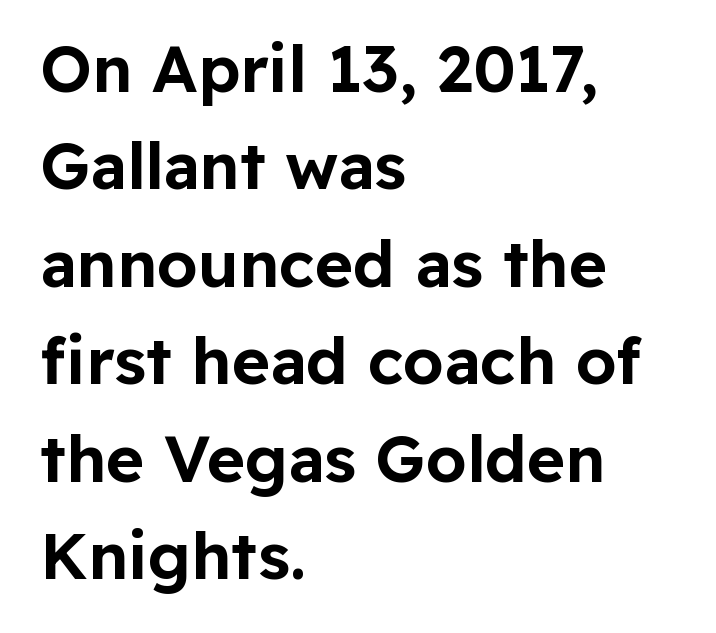
Every row of glyphs begins at an identical x-position on the left. It's the straight-up-and-down kind of type. If you measured baseline to baseline, you'd find a middling distance. There is no visible air inserted between adjacent glyphs.
